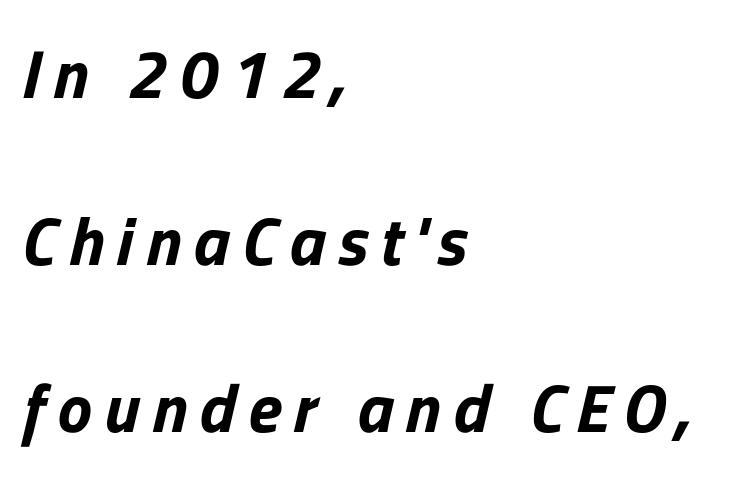
Q: Is the text bold? A: Yes.
Q: Is the text italic (slanted)? A: Yes, it leans right by about 13 degrees.
Q: Is the text underlined? A: No.
Q: How is the paragraph aligned? A: Left-aligned.
Q: Is the spacing between lines tight, normal or loose? A: Loose.
Q: Width (condensed, normal, or wide)? A: Normal.
Q: Stroke contrast? A: Low.
Q: x-height? A: Medium.
Q: Monospaced? A: No.
